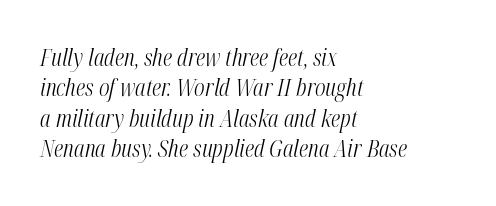
Q: Is the text bold? A: No.
Q: Is the text italic (slanted)? A: Yes, it leans right by about 12 degrees.
Q: Is the text underlined? A: No.
Q: How is the paragraph aligned? A: Left-aligned.
Q: Is the spacing between letters normal or unusually wide? A: Normal.
Q: Is the spacing between lines tight, normal or loose? A: Normal.
